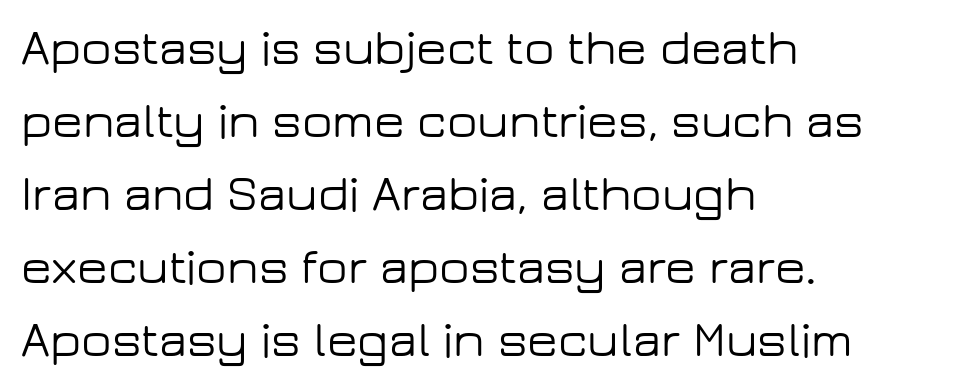
Q: Is the text italic (slanted)? A: No, it is upright.
Q: Is the typeface a serif or a sans-serif typeface? A: Sans-serif.
Q: Is the text underlined? A: No.
Q: How is the paragraph aligned? A: Left-aligned.
Q: Is the spacing between letters normal or unusually wide? A: Normal.
Q: Is the spacing between lines tight, normal or loose? A: Normal.
Q: Width (condensed, normal, or wide)? A: Wide.
Q: Stroke contrast? A: Low.
Q: x-height? A: Medium.
Q: Monospaced? A: No.
